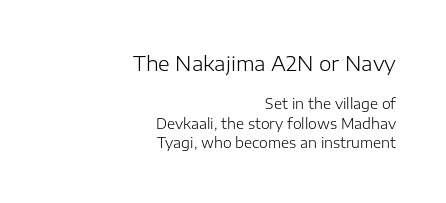
{"italic": "no", "bold": "no", "underline": "no", "align": "right", "line_spacing": "normal", "line_spacing_ratio": 1.4, "letter_spacing": "normal", "letter_spacing_em": 0.0, "larger_block": "first", "size_ratio": 1.43, "glyph_px": 20}
